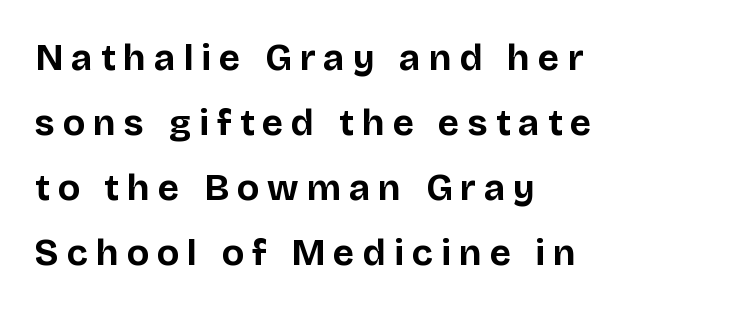
The image shows 37 px bold sans-serif type, upright; set left-aligned, line spacing 1.76x, unusually wide letter spacing (+0.22 em), not underlined; low stroke contrast and a large x-height.
